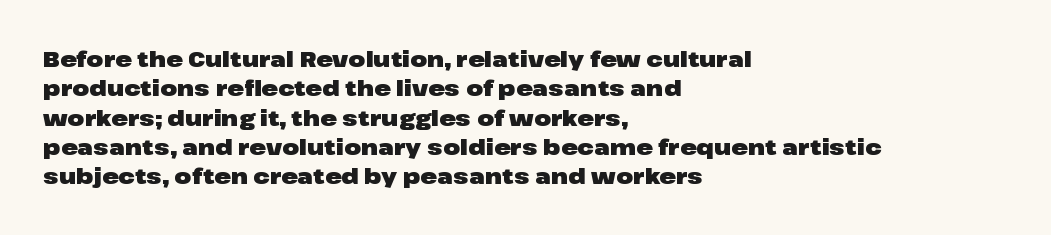
The image shows 22 px bold type, upright; set left-aligned, normal line spacing (1.33x), normal letter spacing, not underlined.
